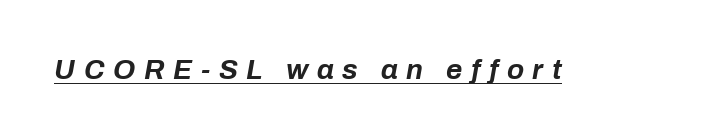
Q: Is the text bold? A: Yes.
Q: Is the text italic (slanted)? A: Yes, it leans right by about 10 degrees.
Q: Is the text underlined? A: Yes.
Q: Is the spacing between letters normal or unusually wide? A: Unusually wide.
Q: Width (condensed, normal, or wide)? A: Normal.
Q: Stroke contrast? A: Low.
Q: x-height? A: Medium.
Q: Monospaced? A: No.
